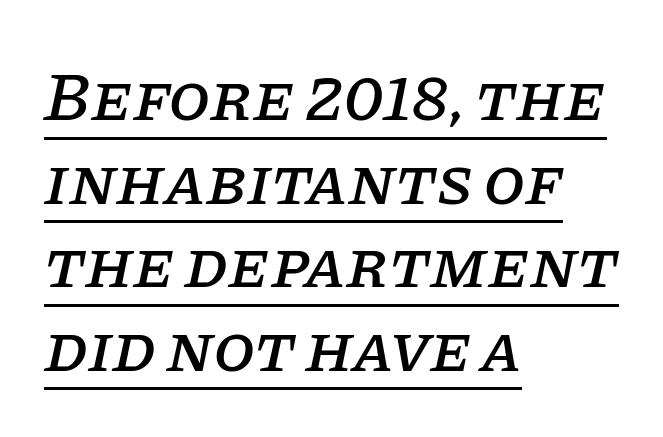
The image shows 68 px serif type, italic (leaning right); set left-aligned, line spacing 1.23x, normal letter spacing, underlined; low stroke contrast and a large x-height.
